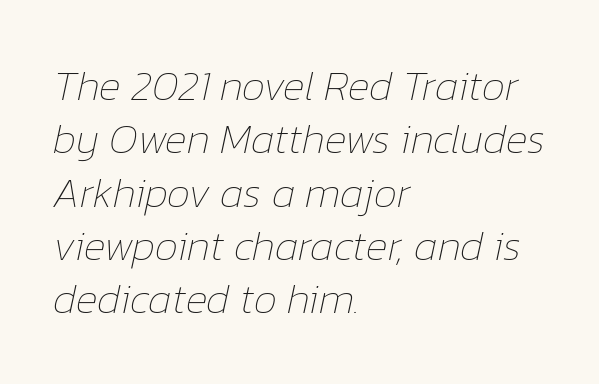
Is this a heavy cut? Hardly; it is regular or lighter. These lines are rendered in a variable-pitch font. There's an unmistakable incline to the writing here. Notice how descenders clear the ascenders below comfortably — that's standard leading. The compositor pushed each line to the left boundary. The horizontal fit of the characters is conventional and even.
